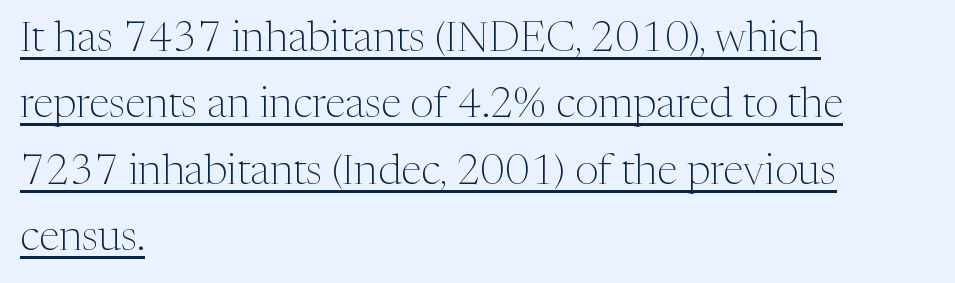
The font family rendered here belongs to the serif group. Underlined type. Is the stroke heavy? The answer is a plain regular-or-lighter. Leading: standard. Inter-character spacing is left at the font's built-in metrics.
